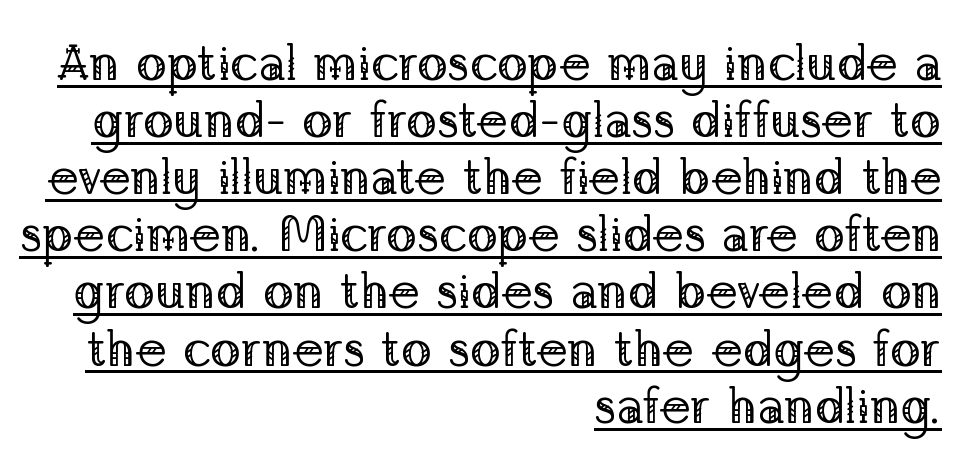
Posture: straight, roman, zero tilt. A typesetter would call this leading minimal, almost set solid. Horizontal alignment here is rightward, an uncommon choice for prose. Honestly, the underline is the first thing you notice here. Glyph-to-glyph distance matches everyday printed text.
